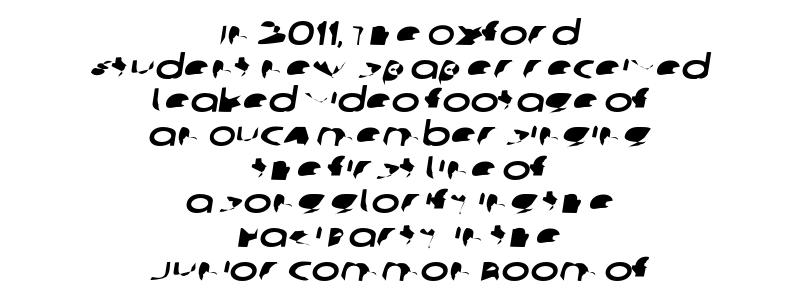
Leftover space on each line is divided equally before and after the words. This sample has the flowing, uneven cadence of proportional lettering. Vertically, the passage feels compressed, each row crowding the next. Characters follow at the spacing the type designer built in.
